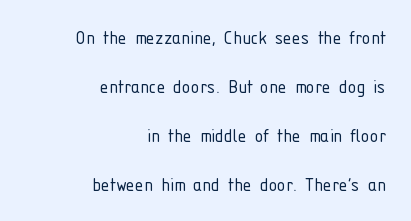
{"italic": "no", "bold": "no", "underline": "no", "align": "right", "line_spacing": "loose", "line_spacing_ratio": 2.23, "letter_spacing": "normal", "letter_spacing_em": 0.0, "glyph_px": 22}
